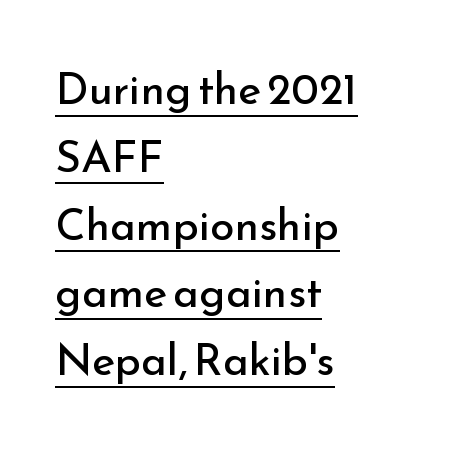
The image shows 44 px regular-weight sans-serif type, upright; set left-aligned, normal line spacing (1.54x), normal letter spacing, underlined; low stroke contrast and a small x-height.
